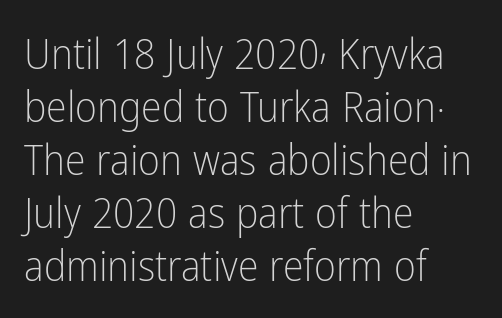
The image shows 42 px light, condensed sans-serif type, upright; set left-aligned, normal line spacing (1.26x), normal letter spacing, not underlined; low stroke contrast and a medium x-height.
